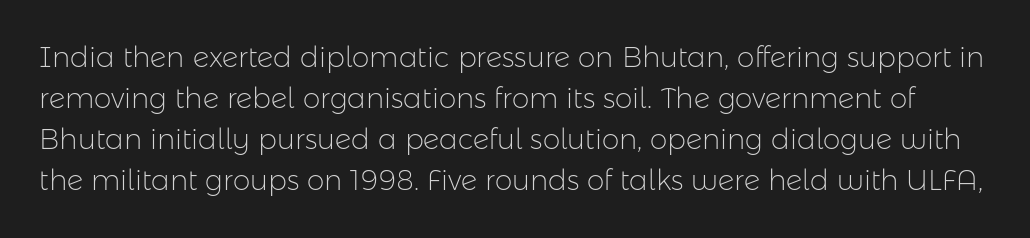
{"serif": "no", "italic": "no", "bold": "no", "weight": "light", "width": "normal", "stroke_contrast": "low", "x_height": "medium", "monospaced": "no", "underline": "no", "line_spacing": "normal", "line_spacing_ratio": 1.47, "letter_spacing": "normal", "letter_spacing_em": 0.0, "glyph_px": 28}
